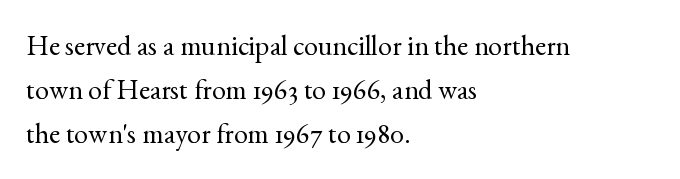
{"serif": "yes", "italic": "no", "bold": "no", "weight": "regular", "width": "normal", "x_height": "small", "monospaced": "no", "underline": "no", "align": "left", "line_spacing": "normal", "line_spacing_ratio": 1.58, "letter_spacing": "normal", "letter_spacing_em": 0.0, "glyph_px": 28}
